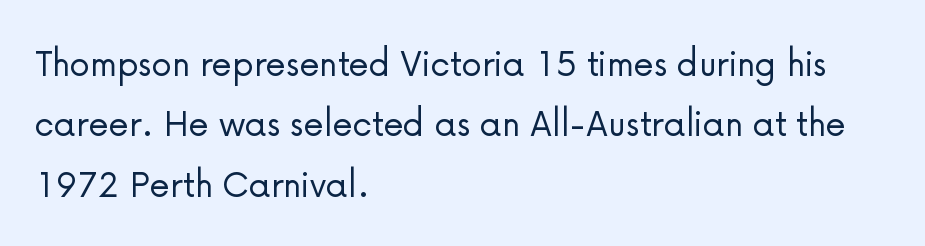
{"serif": "no", "italic": "no", "bold": "no", "weight": "light", "width": "normal", "stroke_contrast": "low", "x_height": "medium", "monospaced": "no", "underline": "no", "align": "left", "line_spacing": "normal", "line_spacing_ratio": 1.47, "letter_spacing": "normal", "letter_spacing_em": 0.0, "glyph_px": 41}
